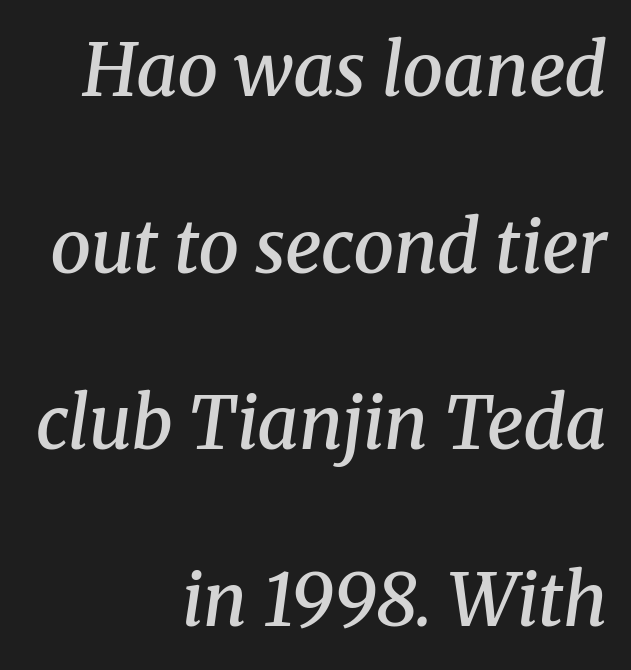
The image shows 73 px semibold serif type, italic (leaning right); set right-aligned, loose line spacing (2.42x), normal letter spacing, not underlined; medium stroke contrast and a medium x-height.
